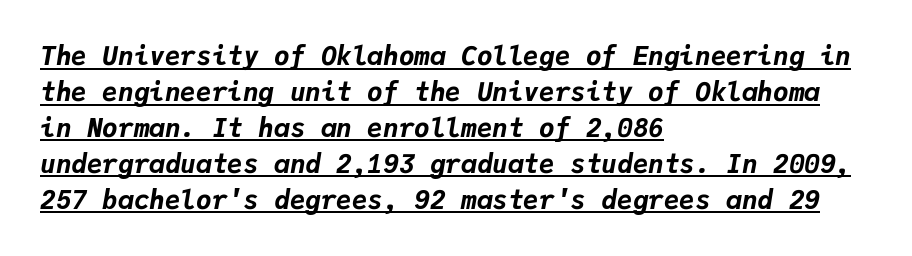
{"italic": "yes", "lean": "right", "slant_degrees": 9, "bold": "yes", "underline": "yes", "align": "left", "line_spacing": "normal", "line_spacing_ratio": 1.38, "letter_spacing": "normal", "letter_spacing_em": 0.0, "glyph_px": 26}
